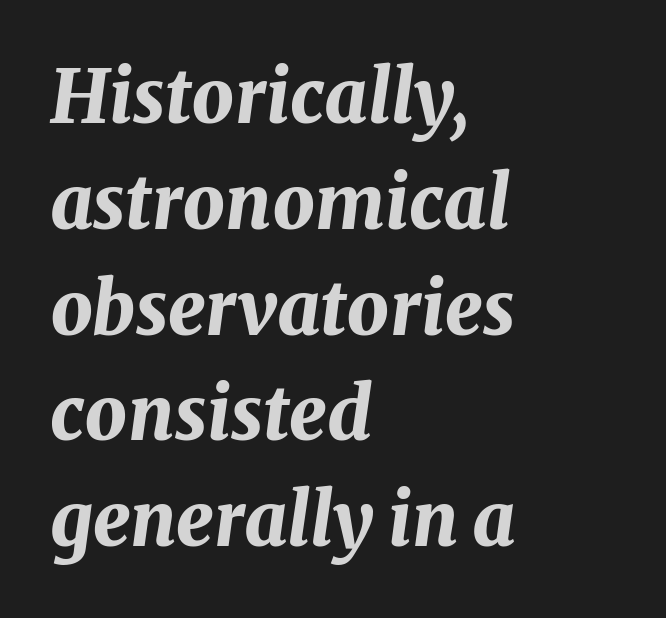
{"italic": "yes", "lean": "right", "slant_degrees": 8, "bold": "yes", "weight": "bold", "width": "normal", "stroke_contrast": "medium", "x_height": "medium", "monospaced": "no", "underline": "no", "align": "left", "line_spacing": "normal", "line_spacing_ratio": 1.43, "letter_spacing": "normal", "letter_spacing_em": 0.0, "glyph_px": 74}
